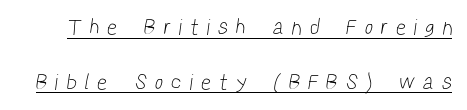
Notice how a bar underscores the lettering throughout. Stems here are at most as thick as an everyday book face. Here the glyphs are tracked loosely, breaking word shapes into spaced letters. Is there much room between lines? Yes — plenty of vertical air separates them.
